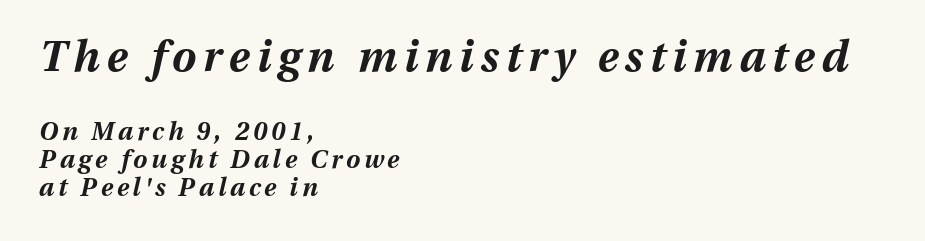
The image shows 43 px bold type, italic (leaning right); set left-aligned, tight line spacing (1.12x), not underlined; the first (top) block is 1.72x larger; medium stroke contrast and a medium x-height.
